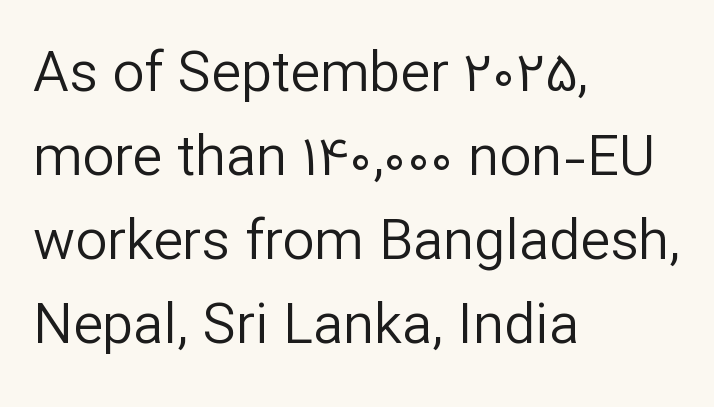
Inter-character spacing is left at the font's built-in metrics. Font category for this specimen: sans-serif. Each letter keeps its own natural width here, so spacing adapts to shape. Ascenders rise straight up at ninety degrees. Each new line begins a customary step beneath the previous one.
